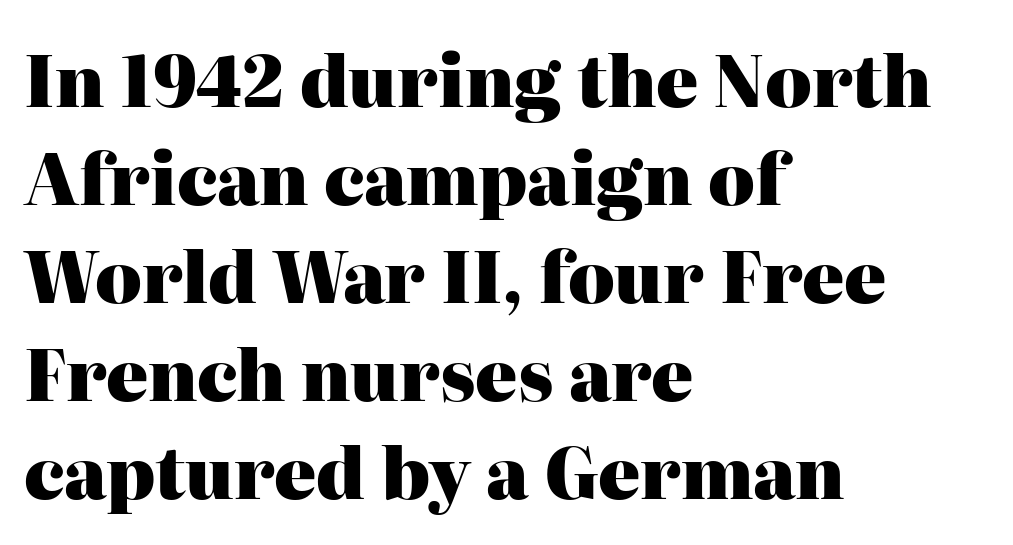
The image shows 70 px heavy serif type, upright; set left-aligned, normal line spacing (1.4x), normal letter spacing, not underlined; high stroke contrast and a medium x-height.
